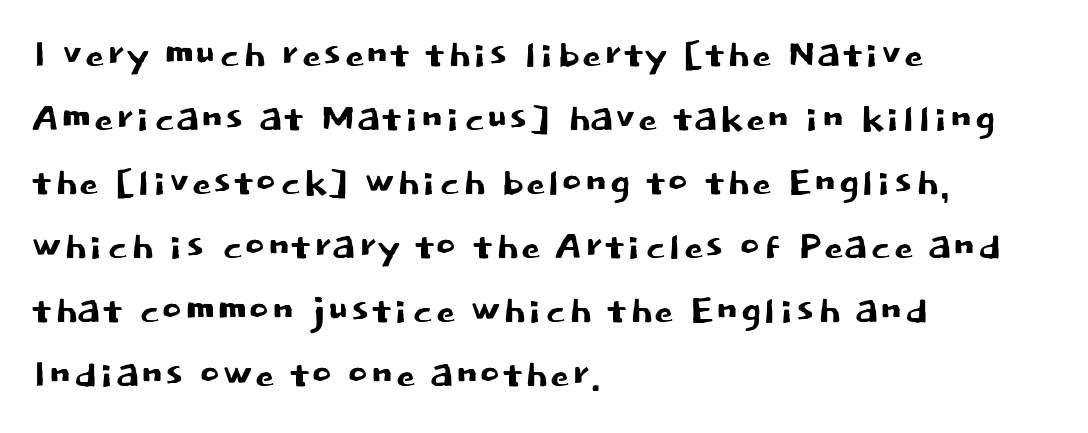
Q: Is the text italic (slanted)? A: No, it is upright.
Q: Is the typeface a serif or a sans-serif typeface? A: Sans-serif.
Q: Is the text underlined? A: No.
Q: How is the paragraph aligned? A: Left-aligned.
Q: Is the spacing between letters normal or unusually wide? A: Normal.
Q: Is the spacing between lines tight, normal or loose? A: Normal.
Q: Width (condensed, normal, or wide)? A: Normal.
Q: Stroke contrast? A: Low.
Q: x-height? A: Large.
Q: Monospaced? A: No.
